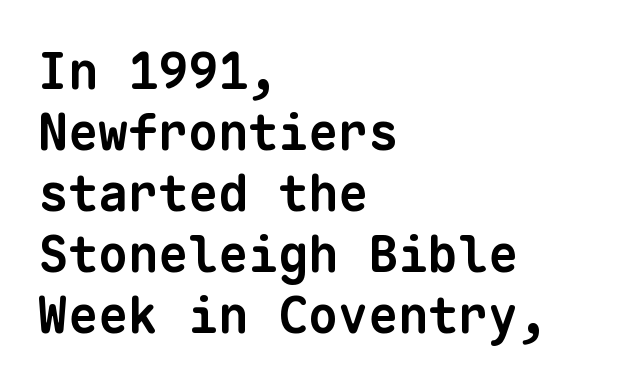
Q: Is the text bold? A: Yes.
Q: Is the typeface a serif or a sans-serif typeface? A: Sans-serif.
Q: Is the text underlined? A: No.
Q: How is the paragraph aligned? A: Left-aligned.
Q: Is the spacing between letters normal or unusually wide? A: Normal.
Q: Width (condensed, normal, or wide)? A: Normal.
Q: Stroke contrast? A: Low.
Q: x-height? A: Medium.
Q: Monospaced? A: Yes.
